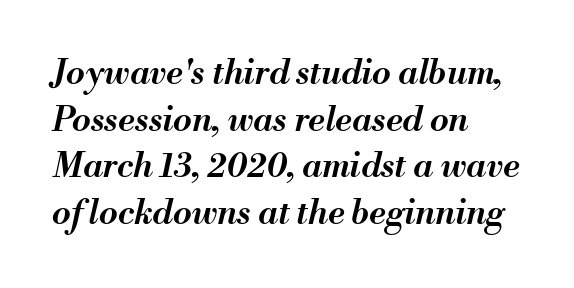
The image shows 34 px semibold type, italic (leaning right); set left-aligned, normal line spacing (1.37x), normal letter spacing, not underlined; medium stroke contrast and a small x-height.
